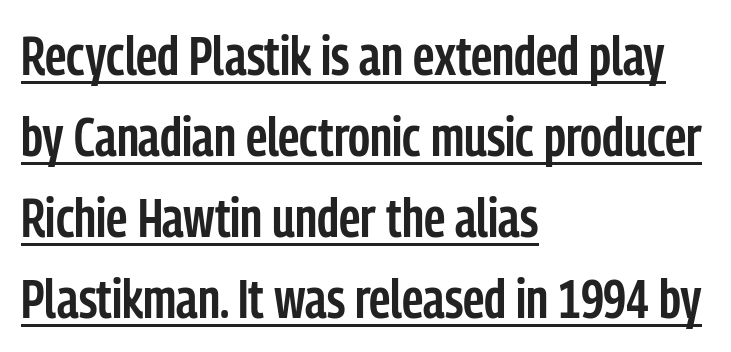
{"serif": "no", "italic": "no", "bold": "semi", "weight": "semibold", "width": "condensed", "stroke_contrast": "low", "x_height": "medium", "monospaced": "no", "underline": "yes", "align": "left", "line_spacing": "normal", "line_spacing_ratio": 1.47, "letter_spacing": "normal", "letter_spacing_em": 0.0, "glyph_px": 55}
